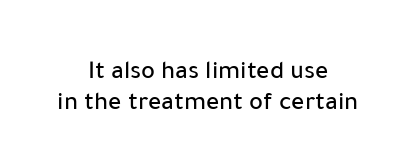
Q: Is the text italic (slanted)? A: No, it is upright.
Q: Is the text underlined? A: No.
Q: How is the paragraph aligned? A: Centered.
Q: Is the spacing between letters normal or unusually wide? A: Normal.
